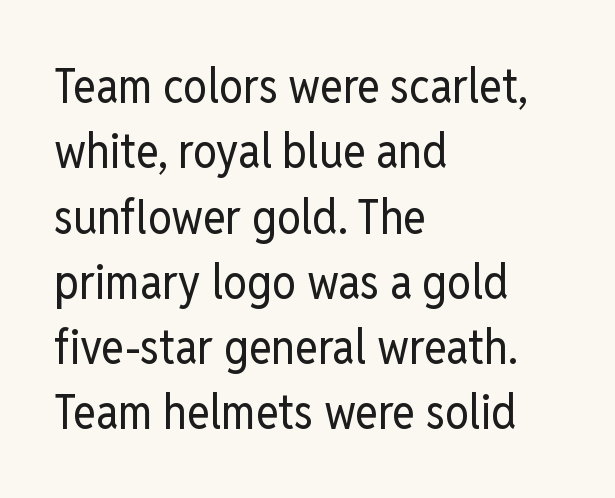
{"serif": "no", "italic": "no", "bold": "no", "weight": "regular", "width": "condensed", "stroke_contrast": "low", "x_height": "medium", "monospaced": "no", "underline": "no", "align": "left", "line_spacing": "normal", "line_spacing_ratio": 1.36, "letter_spacing": "normal", "letter_spacing_em": 0.0, "glyph_px": 48}
